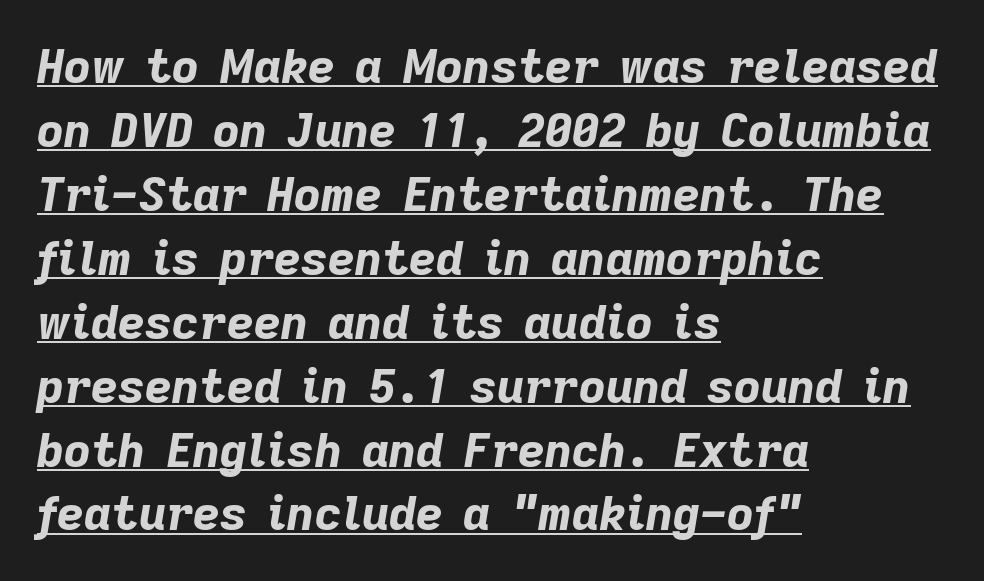
The image shows 47 px bold type, italic (leaning right); set left-aligned, normal line spacing (1.36x), normal letter spacing, underlined; low stroke contrast and a medium x-height.
